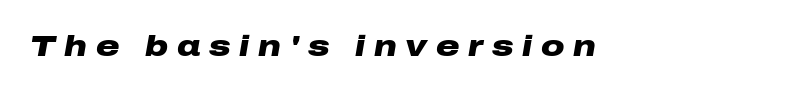
{"italic": "yes", "lean": "right", "slant_degrees": 10, "bold": "yes", "weight": "heavy", "width": "wide", "stroke_contrast": "low", "x_height": "medium", "monospaced": "no", "underline": "no", "letter_spacing": "wide", "letter_spacing_em": 0.3, "glyph_px": 29}
